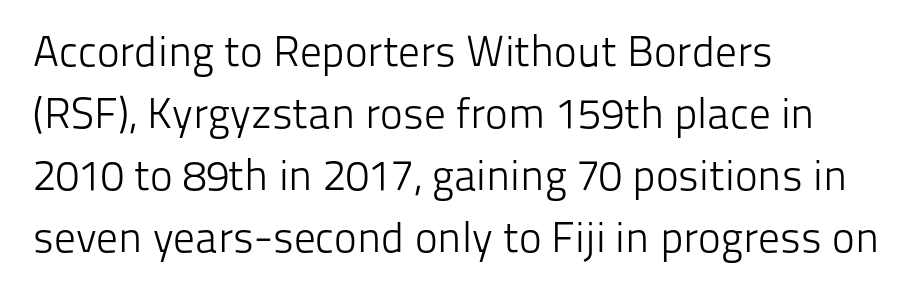
Q: Is the text bold? A: No.
Q: Is the text italic (slanted)? A: No, it is upright.
Q: Is the typeface a serif or a sans-serif typeface? A: Sans-serif.
Q: Is the text underlined? A: No.
Q: How is the paragraph aligned? A: Left-aligned.
Q: Is the spacing between letters normal or unusually wide? A: Normal.
Q: Is the spacing between lines tight, normal or loose? A: Normal.
Q: Width (condensed, normal, or wide)? A: Normal.
Q: Stroke contrast? A: Low.
Q: x-height? A: Medium.
Q: Monospaced? A: No.
